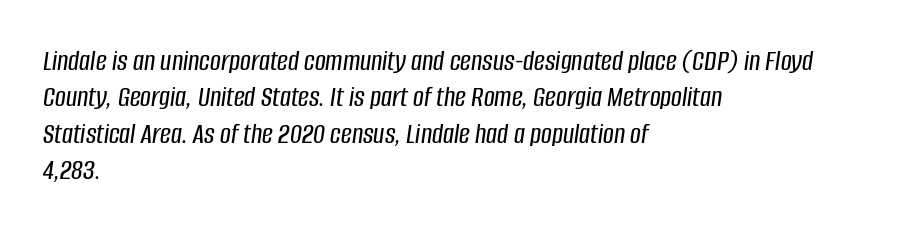
Q: Is the text italic (slanted)? A: Yes, it leans right by about 8 degrees.
Q: Is the text underlined? A: No.
Q: How is the paragraph aligned? A: Left-aligned.
Q: Is the spacing between letters normal or unusually wide? A: Normal.
Q: Width (condensed, normal, or wide)? A: Condensed.
Q: Stroke contrast? A: Low.
Q: x-height? A: Large.
Q: Monospaced? A: No.
